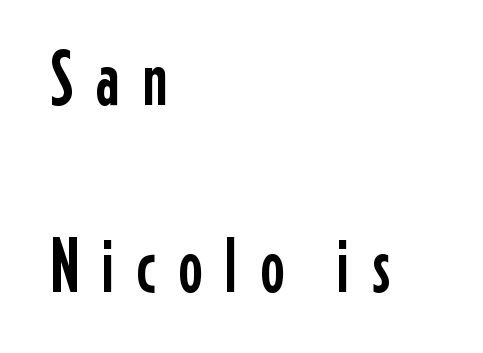
Honestly, the letter spacing is so wide it's the main thing you notice. Glance below the letters and you will spot only blank space. Typeset ragged right — the left edge is the straight one. Look at the bottom of the vertical strokes: they stop flat, with no serifs. The line-height multiplier appears high, well above default.
